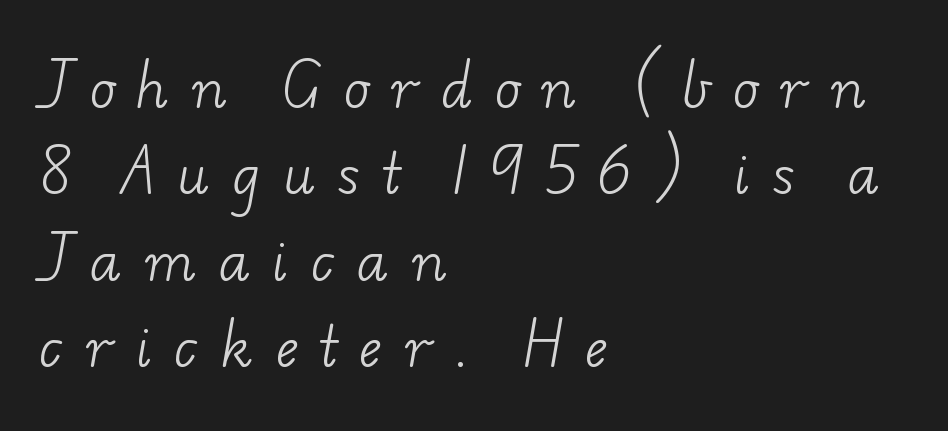
Q: Is the text bold? A: No.
Q: Is the typeface a serif or a sans-serif typeface? A: Serif.
Q: Is the text underlined? A: No.
Q: How is the paragraph aligned? A: Left-aligned.
Q: Is the spacing between letters normal or unusually wide? A: Unusually wide.
Q: Is the spacing between lines tight, normal or loose? A: Normal.
Q: Width (condensed, normal, or wide)? A: Wide.
Q: Stroke contrast? A: Low.
Q: x-height? A: Small.
Q: Monospaced? A: No.
